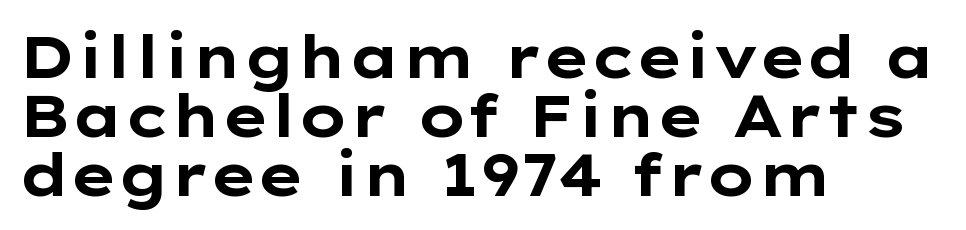
The typography opts for an upright posture over an oblique one. A typesetter would call this proportional, since set widths differ per character. In CSS terms this would be text-align: left. The glyphs have the mass of a bold cut. The strip under each line holds only bare page. Here the glyphs are tracked normally, forming tight word shapes.
